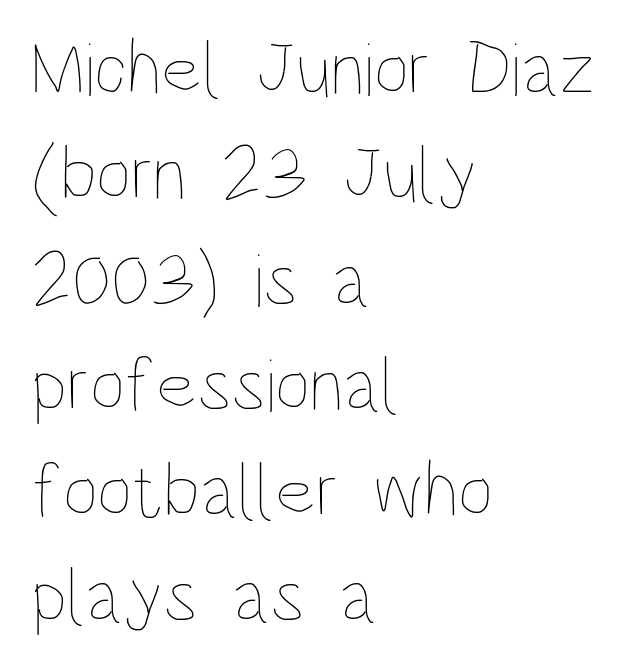
{"italic": "no", "bold": "no", "weight": "thin", "width": "condensed", "stroke_contrast": "low", "x_height": "large", "monospaced": "no", "underline": "no", "align": "left", "line_spacing": "normal", "line_spacing_ratio": 1.37, "letter_spacing": "normal", "letter_spacing_em": 0.0, "glyph_px": 77}
